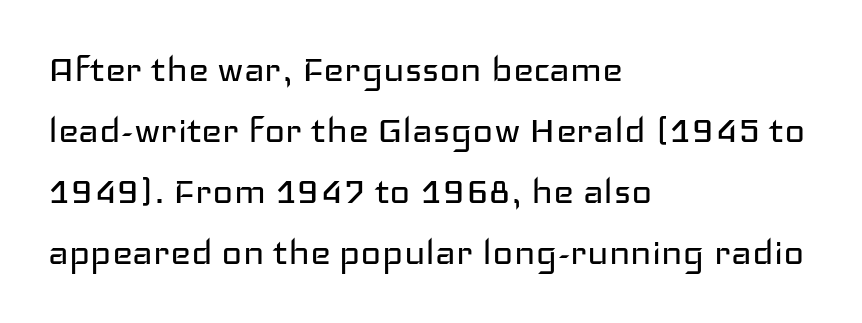
The font's upright variant was chosen for this text. Alignment: flush left. This sample uses plain, unmodified letter spacing. A typesetter would call this proportional, since set widths differ per character. One glance says typical: line gaps are just what's usual.
